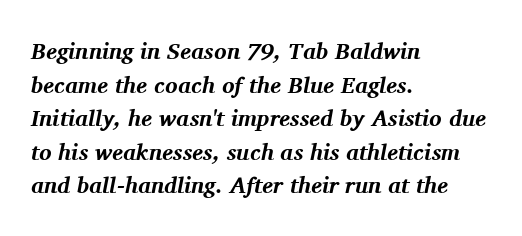
{"italic": "yes", "lean": "right", "slant_degrees": 11, "bold": "yes", "underline": "no", "align": "left", "line_spacing": "normal", "line_spacing_ratio": 1.46, "letter_spacing": "normal", "letter_spacing_em": 0.0, "glyph_px": 23}
